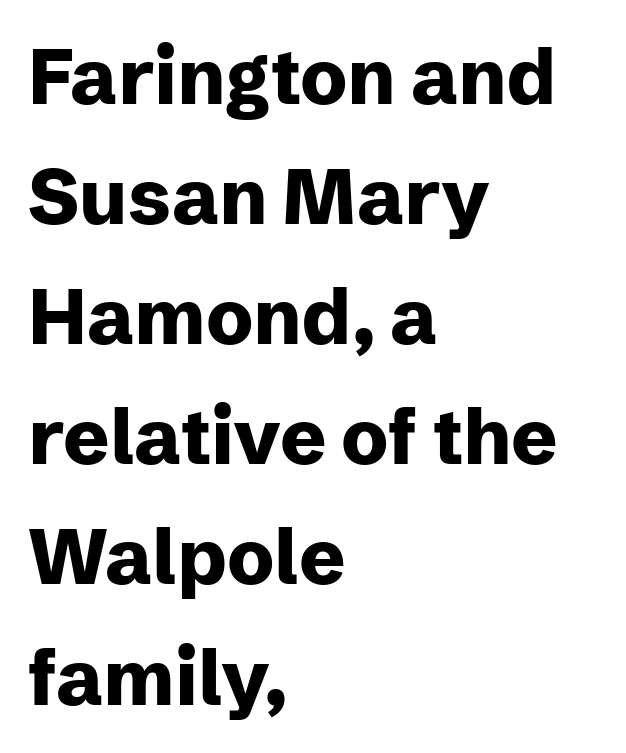
The image shows 77 px heavy sans-serif type, upright; set left-aligned, normal line spacing (1.56x), normal letter spacing, not underlined; low stroke contrast and a medium x-height.
